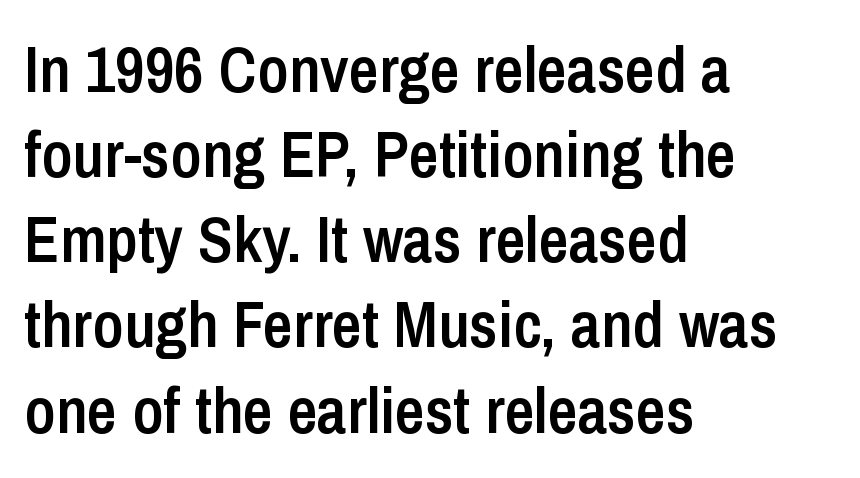
These lines are set flush left with a ragged right edge. Normally led — the rows are evenly, conventionally spaced. Tracking here is standard; glyphs follow each other at the usual distance. Spacing verdict: proportional, widths tailored to each character. What kind of face is this? One without serifs — a sans. A typesetter would mark this as roman, not italic.
